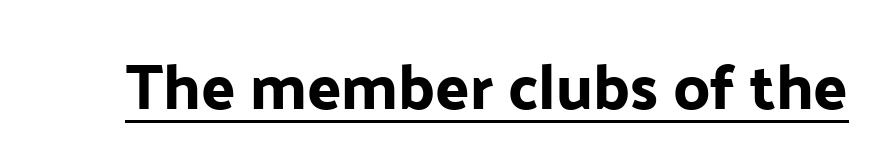
Honestly, the letter spacing is just normal — you wouldn't notice it. The font's upright variant was chosen for this text. This sample uses a sans-serif face. The lettering is marked with a stroke running underneath it. Here the designer chose a conventional face with non-uniform glyph widths.
